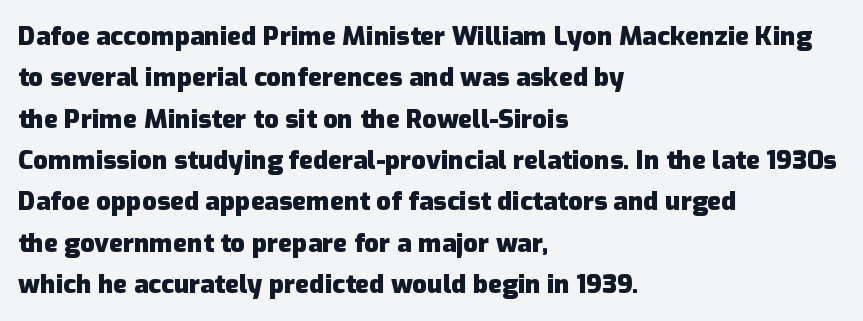
Q: Is the text bold? A: Yes.
Q: Is the text italic (slanted)? A: No, it is upright.
Q: Is the text underlined? A: No.
Q: How is the paragraph aligned? A: Left-aligned.
Q: Is the spacing between letters normal or unusually wide? A: Normal.
Q: Is the spacing between lines tight, normal or loose? A: Normal.
